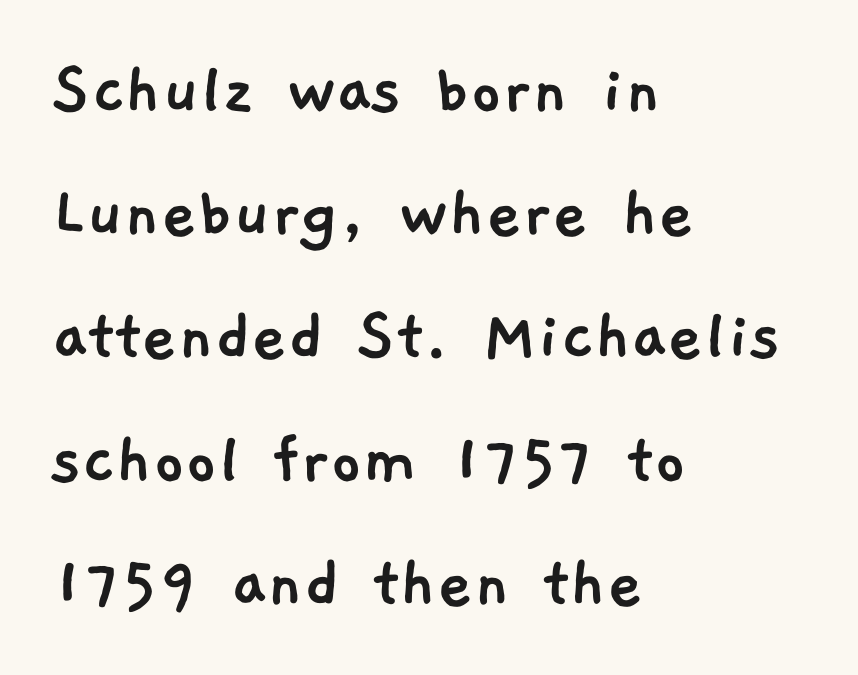
Q: Is the typeface a serif or a sans-serif typeface? A: Sans-serif.
Q: Is the text underlined? A: No.
Q: How is the paragraph aligned? A: Left-aligned.
Q: Is the spacing between letters normal or unusually wide? A: Normal.
Q: Is the spacing between lines tight, normal or loose? A: Normal.
Q: Width (condensed, normal, or wide)? A: Normal.
Q: Stroke contrast? A: Low.
Q: x-height? A: Medium.
Q: Monospaced? A: No.
